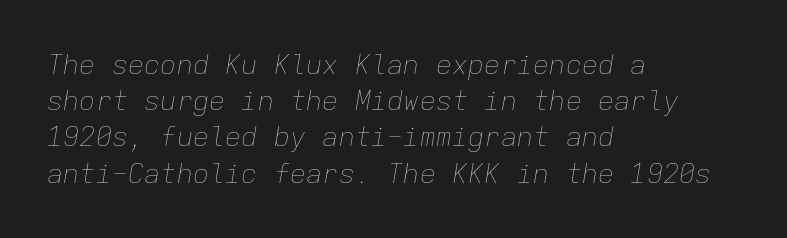
Q: Is the text bold? A: No.
Q: Is the text italic (slanted)? A: Yes, it leans right by about 9 degrees.
Q: Is the text underlined? A: No.
Q: How is the paragraph aligned? A: Left-aligned.
Q: Is the spacing between letters normal or unusually wide? A: Normal.
Q: Is the spacing between lines tight, normal or loose? A: Normal.
